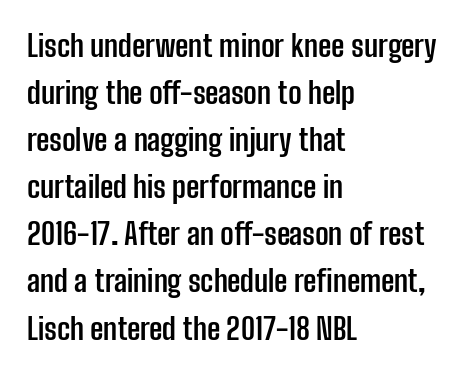
The image shows 30 px semibold, condensed sans-serif type, upright; set left-aligned, normal line spacing (1.57x), normal letter spacing, not underlined; low stroke contrast and a medium x-height.
